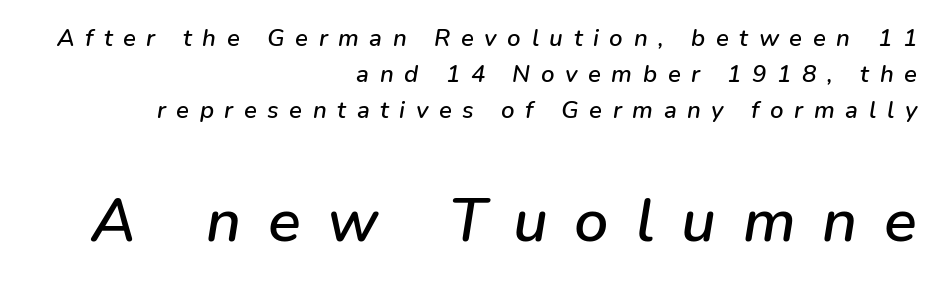
Here the glyphs are tracked loosely, breaking word shapes into spaced letters. In CSS terms this would be text-align: right. The glyphs look as if they've been sheared to an angle. The letters in the lower block stand taller than those in the block above. Only glyphs here, with clear space below each row.
